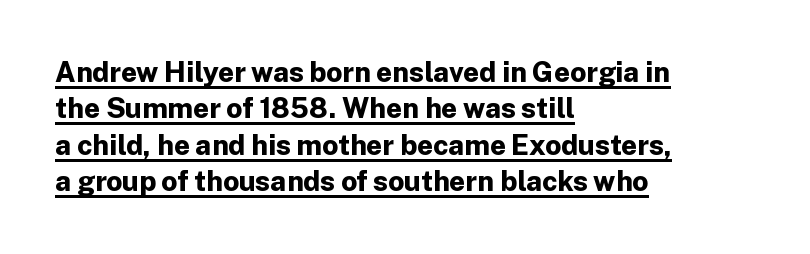
{"serif": "no", "italic": "no", "bold": "yes", "weight": "bold", "width": "normal", "stroke_contrast": "low", "x_height": "medium", "monospaced": "no", "underline": "yes", "align": "left", "line_spacing": "normal", "line_spacing_ratio": 1.3, "letter_spacing": "normal", "letter_spacing_em": 0.0, "glyph_px": 28}
